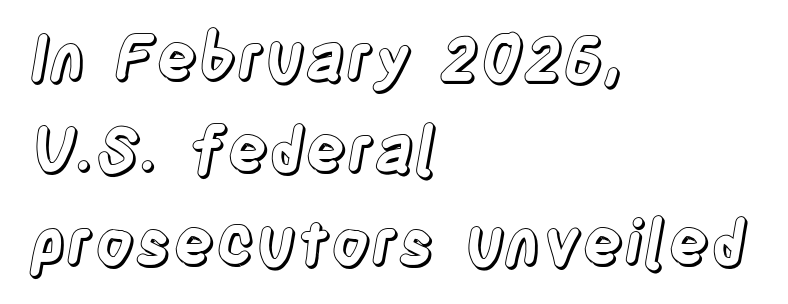
{"width": "condensed", "x_height": "large", "monospaced": "no", "underline": "no", "align": "left", "line_spacing": "normal", "line_spacing_ratio": 1.49, "letter_spacing": "normal", "letter_spacing_em": 0.0, "glyph_px": 62}
